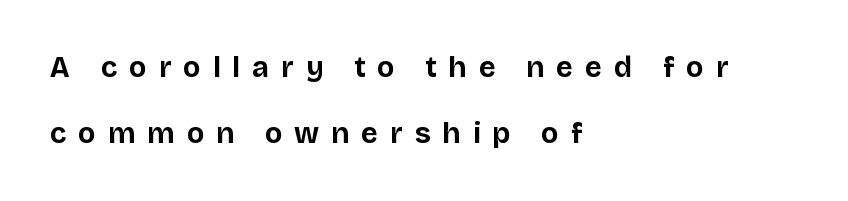
Ascenders rise straight up at ninety degrees. Horizontally, the lines are justified to the leading edge only. The text was rendered using a sans face with plain stroke endings. Is this a fixed-width face? No — the glyphs have proportional, varying widths. The letters are spread apart with noticeably loose tracking. The face used here has the dense, thick strokes of a bold.
